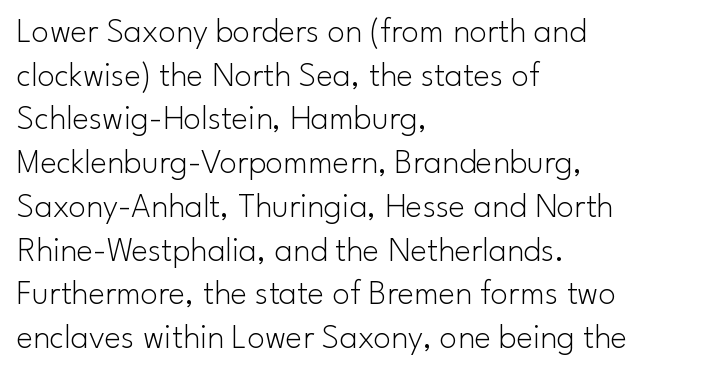
The image shows 35 px light sans-serif type, upright; set left-aligned, normal line spacing (1.25x), normal letter spacing, not underlined; low stroke contrast and a small x-height.
